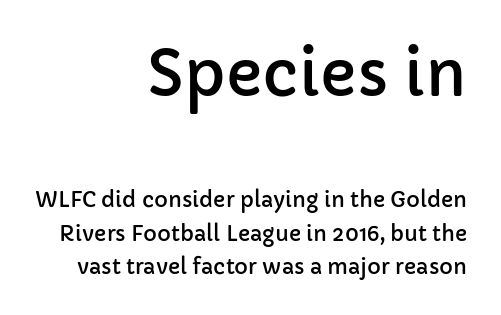
{"serif": "no", "italic": "no", "width": "normal", "stroke_contrast": "low", "x_height": "medium", "monospaced": "no", "underline": "no", "align": "right", "line_spacing": "normal", "line_spacing_ratio": 1.61, "letter_spacing": "normal", "letter_spacing_em": 0.0, "larger_block": "first", "size_ratio": 3.0, "glyph_px": 63}
